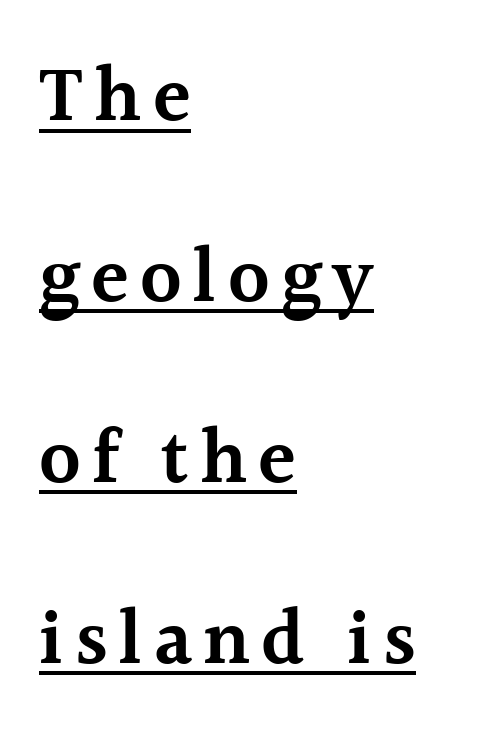
{"serif": "yes", "italic": "no", "bold": "semi", "weight": "semibold", "width": "normal", "x_height": "medium", "monospaced": "no", "underline": "yes", "align": "left", "line_spacing": "loose", "line_spacing_ratio": 2.32, "glyph_px": 78}
